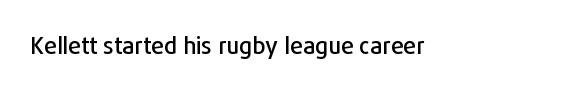
Each word holds together tightly as a unit, with standard inter-letter gaps. Posture: upright roman. The specimen omits any rule beneath the text block's lines.
